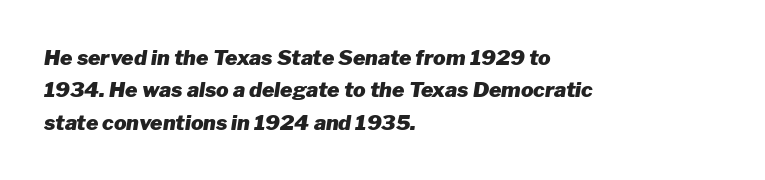
Its strokes are broad and dark, the hallmark of bold type. The passage shown leans; its letterforms are oblique. Notice how descenders clear the ascenders below comfortably — that's standard leading. The letterforms sit shoulder to shoulder at normal distance. Typeset ragged right — the left edge is the straight one. Decoration check: the copy has no underline.
